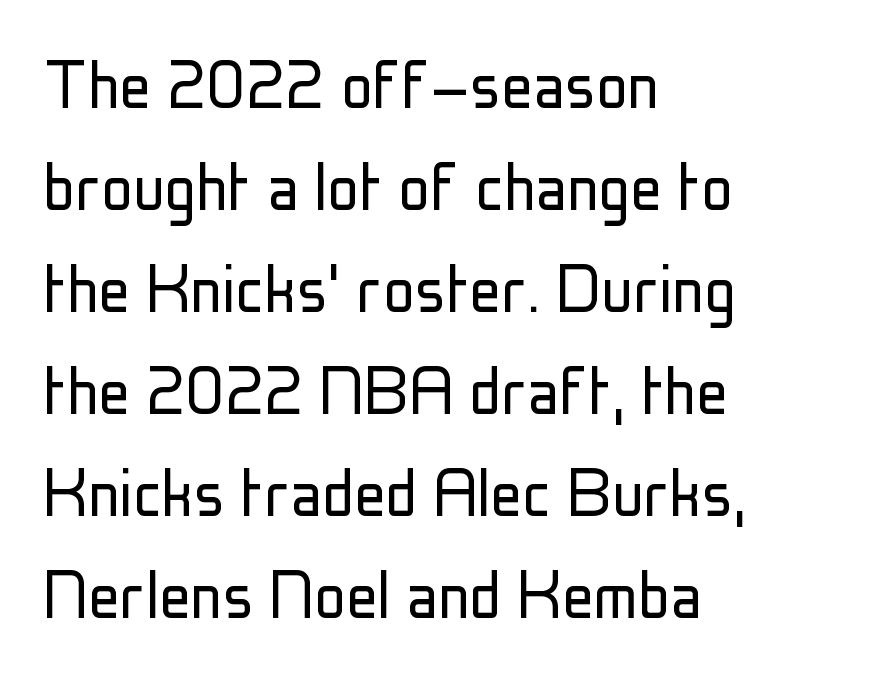
{"serif": "no", "italic": "no", "bold": "no", "weight": "light", "width": "condensed", "stroke_contrast": "low", "x_height": "medium", "monospaced": "no", "underline": "no", "align": "left", "line_spacing": "normal", "line_spacing_ratio": 1.29, "letter_spacing": "normal", "letter_spacing_em": 0.0, "glyph_px": 79}
